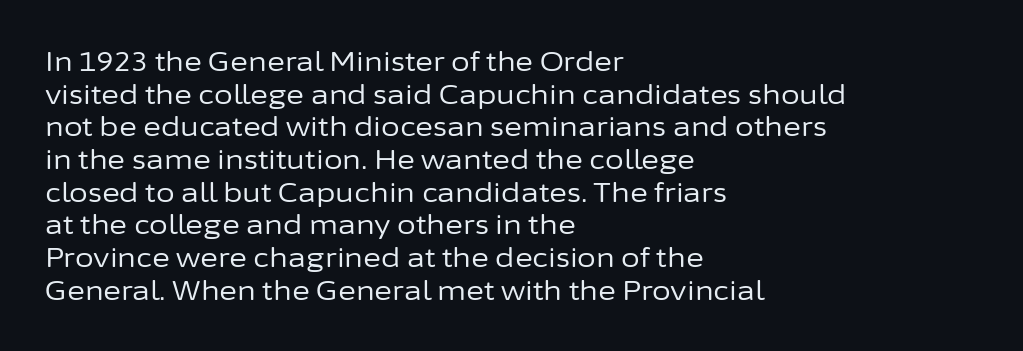
{"italic": "no", "bold": "no", "underline": "no", "align": "left", "line_spacing_ratio": 1.21, "letter_spacing": "normal", "letter_spacing_em": 0.0, "glyph_px": 27}
